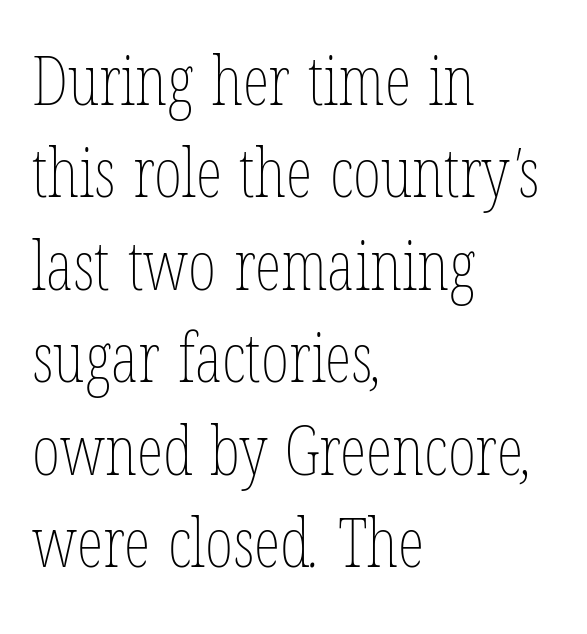
Q: Is the text bold? A: No.
Q: Is the text underlined? A: No.
Q: How is the paragraph aligned? A: Left-aligned.
Q: Is the spacing between letters normal or unusually wide? A: Normal.
Q: Is the spacing between lines tight, normal or loose? A: Normal.
Q: Width (condensed, normal, or wide)? A: Condensed.
Q: Stroke contrast? A: Low.
Q: x-height? A: Medium.
Q: Monospaced? A: No.
